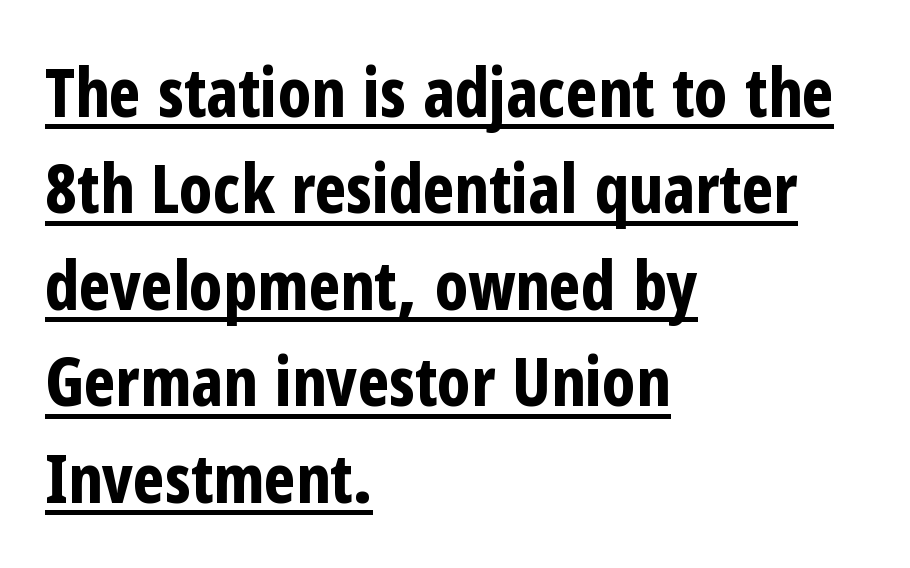
Looks like regular typesetting: each glyph gets only the width it needs. Each line of the rendering has a horizontal stroke beneath the glyphs. The strokes are fattened all the way to bold. This sample uses an upright cut, with every glyph sitting square on the baseline.
